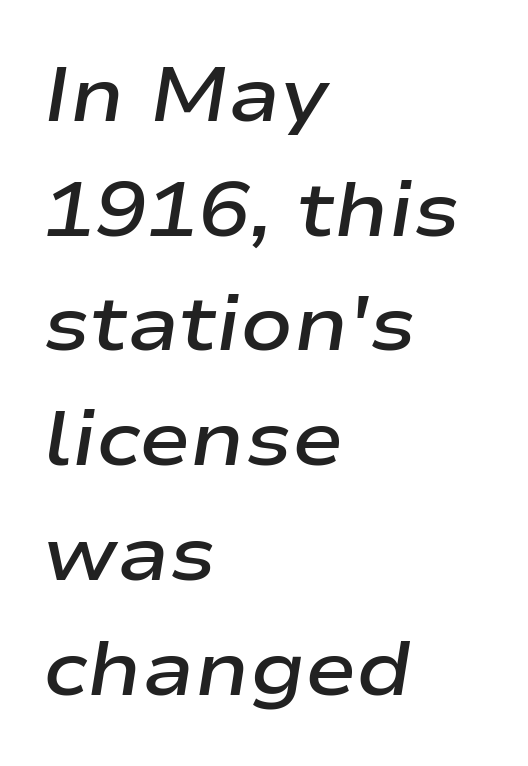
Q: Is the text bold? A: Semi-bold.
Q: Is the text italic (slanted)? A: Yes, it leans right by about 9 degrees.
Q: Is the text underlined? A: No.
Q: How is the paragraph aligned? A: Left-aligned.
Q: Is the spacing between letters normal or unusually wide? A: Normal.
Q: Is the spacing between lines tight, normal or loose? A: Normal.
Q: Width (condensed, normal, or wide)? A: Wide.
Q: Stroke contrast? A: Low.
Q: x-height? A: Medium.
Q: Monospaced? A: No.
